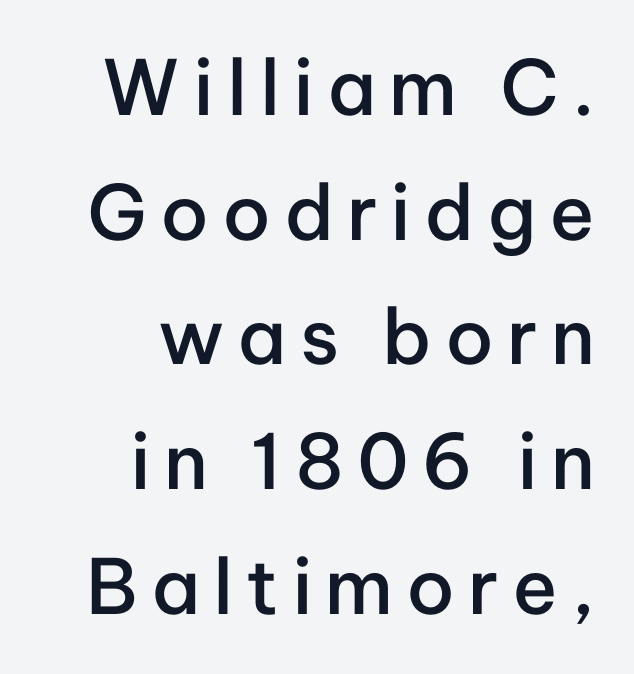
The image shows 76 px semibold sans-serif type, upright; set right-aligned, normal line spacing (1.64x), not underlined; low stroke contrast and a medium x-height.
